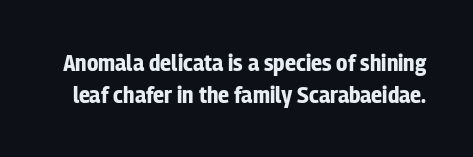
The image shows 24 px bold type, upright; set normal line spacing (1.34x), normal letter spacing, not underlined.
